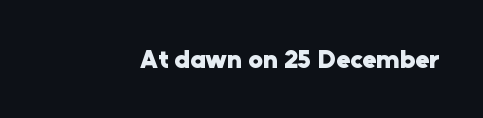
{"italic": "no", "bold": "yes", "underline": "no", "letter_spacing": "normal", "letter_spacing_em": 0.0, "glyph_px": 26}
